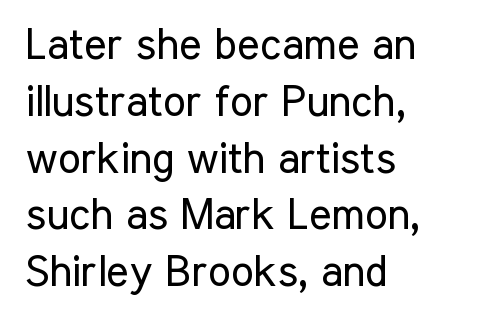
Q: Is the text bold? A: No.
Q: Is the text italic (slanted)? A: No, it is upright.
Q: Is the typeface a serif or a sans-serif typeface? A: Sans-serif.
Q: Is the text underlined? A: No.
Q: How is the paragraph aligned? A: Left-aligned.
Q: Is the spacing between letters normal or unusually wide? A: Normal.
Q: Is the spacing between lines tight, normal or loose? A: Normal.
Q: Width (condensed, normal, or wide)? A: Condensed.
Q: Stroke contrast? A: Low.
Q: x-height? A: Medium.
Q: Monospaced? A: No.
